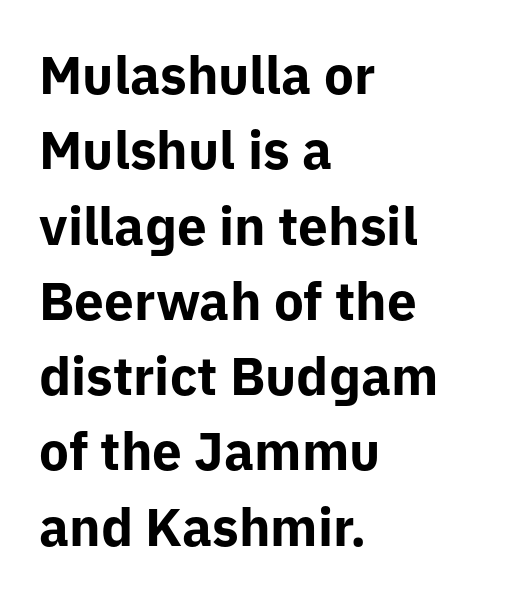
The image shows 53 px bold sans-serif type, upright; set left-aligned, normal line spacing (1.42x), normal letter spacing, not underlined; low stroke contrast and a medium x-height.
